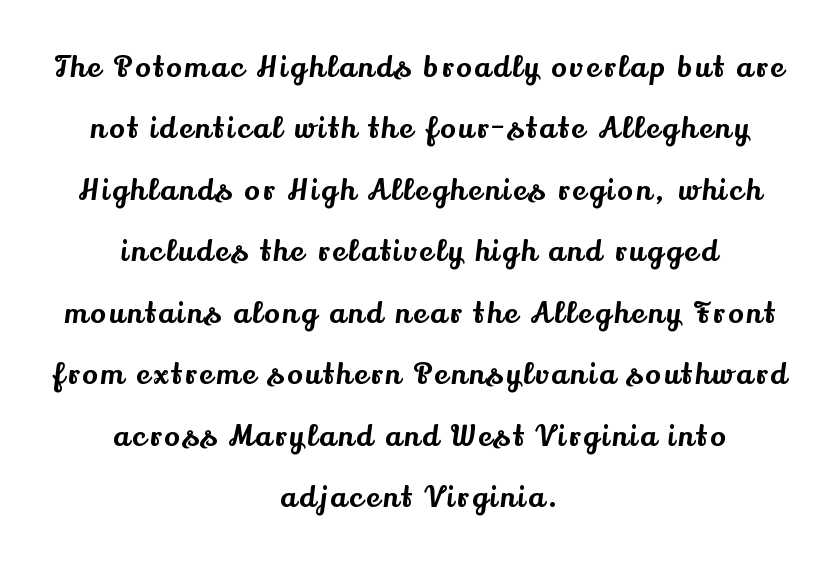
Q: Is the text italic (slanted)? A: Yes.
Q: Is the typeface a serif or a sans-serif typeface? A: Serif.
Q: Is the text underlined? A: No.
Q: How is the paragraph aligned? A: Centered.
Q: Is the spacing between lines tight, normal or loose? A: Loose.
Q: Width (condensed, normal, or wide)? A: Normal.
Q: Stroke contrast? A: Medium.
Q: x-height? A: Small.
Q: Monospaced? A: No.
